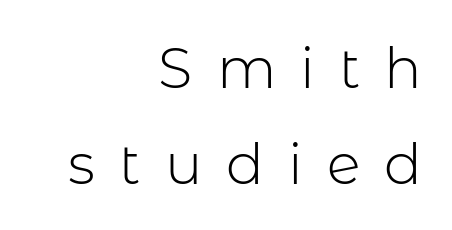
The image shows 56 px light sans-serif type, upright; set right-aligned, line spacing 1.72x, unusually wide letter spacing (+0.43 em), not underlined; low stroke contrast and a medium x-height.
